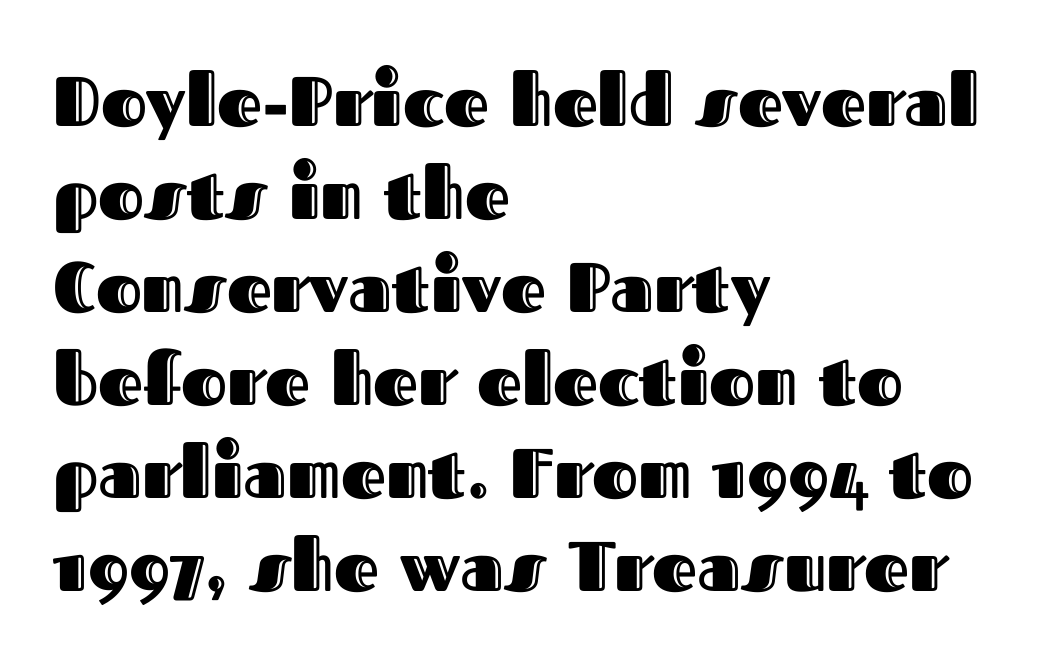
Q: Is the text italic (slanted)? A: No, it is upright.
Q: Is the text underlined? A: No.
Q: How is the paragraph aligned? A: Left-aligned.
Q: Is the spacing between letters normal or unusually wide? A: Normal.
Q: Is the spacing between lines tight, normal or loose? A: Normal.
Q: Width (condensed, normal, or wide)? A: Normal.
Q: x-height? A: Medium.
Q: Monospaced? A: No.
